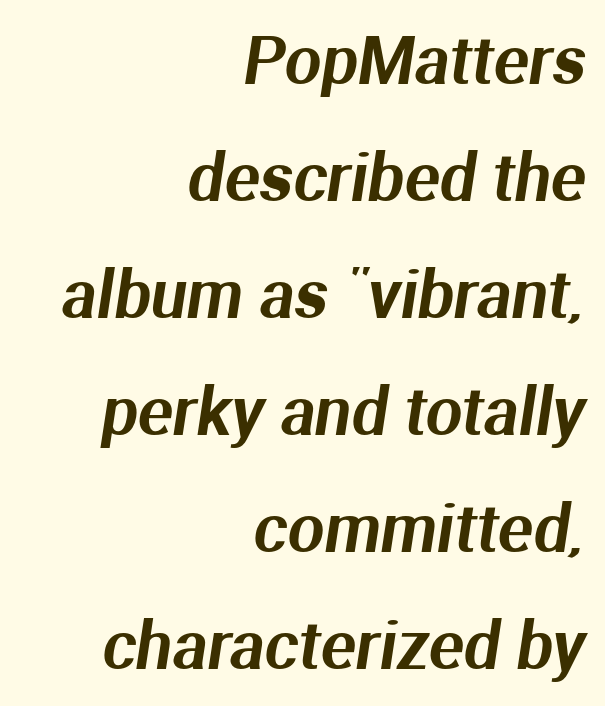
The image shows 65 px sans-serif type; set right-aligned, line spacing 1.8x, normal letter spacing, not underlined; medium stroke contrast and a medium x-height.
